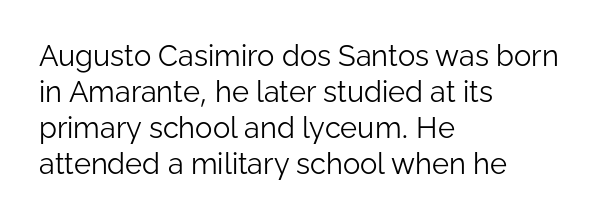
Serif or sans? Sans — the stroke terminals are bare. Horizontal alignment here is leftward, the default for most running prose. Default kerning and tracking; the words read as compact shapes. Style check: upright. Weight: in the light-to-regular range. Quick note: underline off.
